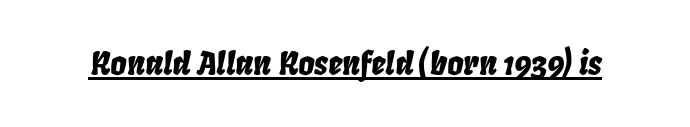
The image shows 32 px condensed type, italic (leaning right); set normal letter spacing, underlined; low stroke contrast and a large x-height.
